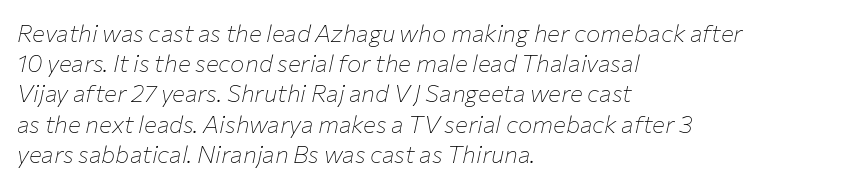
The image shows 24 px text type, italic (leaning right); set left-aligned, normal line spacing (1.26x), normal letter spacing, not underlined.
